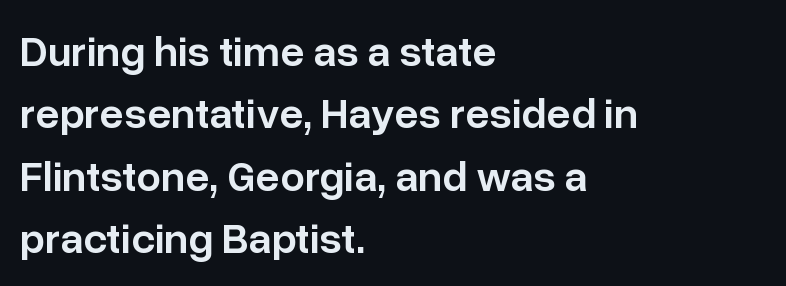
The image shows 43 px semibold sans-serif type, upright; set left-aligned, normal line spacing (1.45x), normal letter spacing, not underlined; low stroke contrast and a medium x-height.
